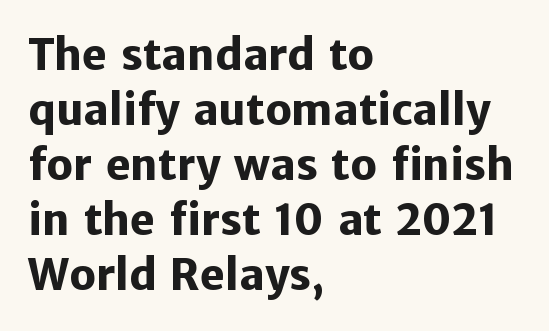
Q: Is the text bold? A: Yes.
Q: Is the text italic (slanted)? A: No, it is upright.
Q: Is the typeface a serif or a sans-serif typeface? A: Sans-serif.
Q: Is the text underlined? A: No.
Q: How is the paragraph aligned? A: Left-aligned.
Q: Is the spacing between letters normal or unusually wide? A: Normal.
Q: Is the spacing between lines tight, normal or loose? A: Normal.
Q: Width (condensed, normal, or wide)? A: Normal.
Q: Stroke contrast? A: Low.
Q: x-height? A: Medium.
Q: Monospaced? A: No.
